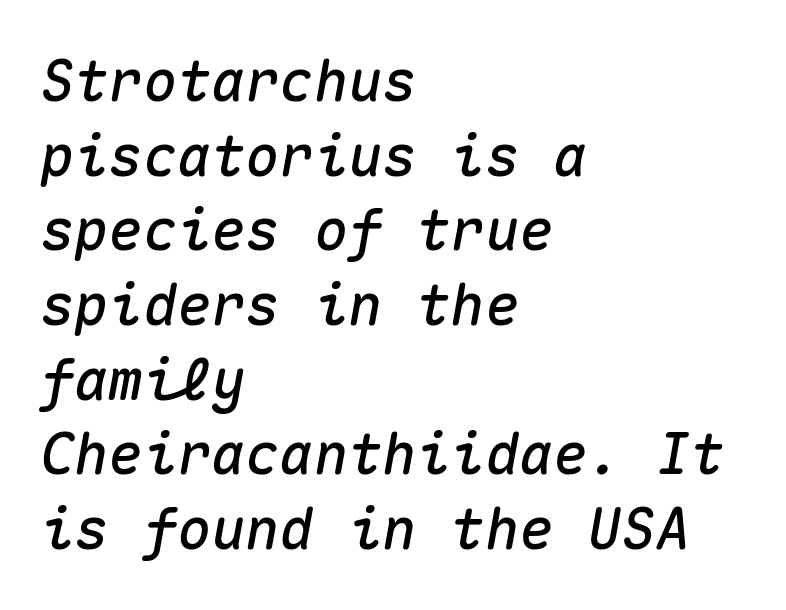
{"italic": "yes", "lean": "right", "slant_degrees": 10, "width": "normal", "stroke_contrast": "medium", "x_height": "medium", "monospaced": "yes", "underline": "no", "align": "left", "line_spacing": "normal", "line_spacing_ratio": 1.31, "letter_spacing": "normal", "letter_spacing_em": 0.0, "glyph_px": 57}
